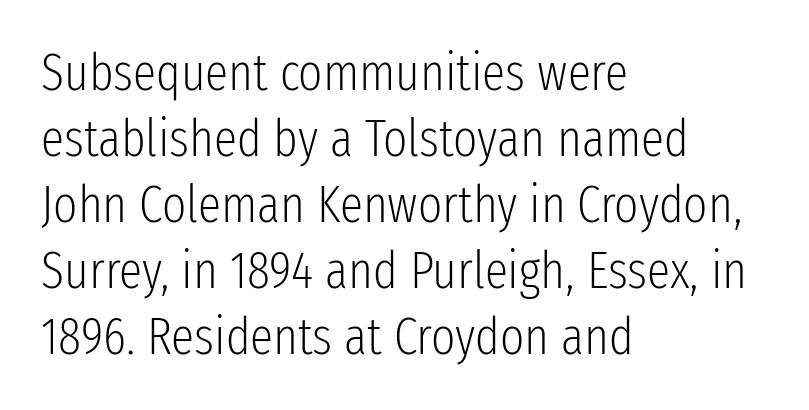
Q: Is the text bold? A: No.
Q: Is the text italic (slanted)? A: No, it is upright.
Q: Is the typeface a serif or a sans-serif typeface? A: Sans-serif.
Q: Is the text underlined? A: No.
Q: How is the paragraph aligned? A: Left-aligned.
Q: Is the spacing between letters normal or unusually wide? A: Normal.
Q: Is the spacing between lines tight, normal or loose? A: Normal.
Q: Width (condensed, normal, or wide)? A: Condensed.
Q: Stroke contrast? A: Low.
Q: x-height? A: Medium.
Q: Monospaced? A: No.
